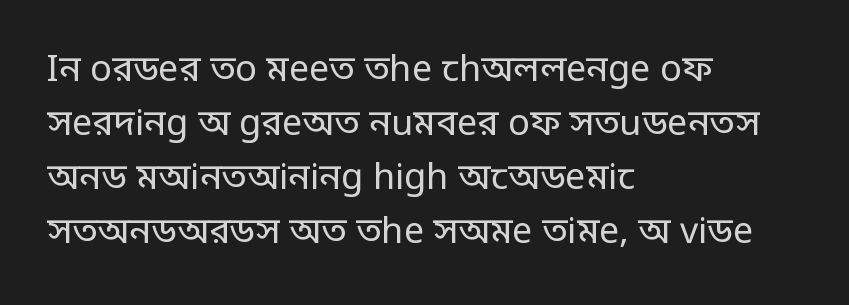
Q: Is the text bold? A: No.
Q: Is the text italic (slanted)? A: No, it is upright.
Q: Is the typeface a serif or a sans-serif typeface? A: Sans-serif.
Q: Is the text underlined? A: No.
Q: How is the paragraph aligned? A: Left-aligned.
Q: Is the spacing between letters normal or unusually wide? A: Normal.
Q: Is the spacing between lines tight, normal or loose? A: Normal.
Q: Width (condensed, normal, or wide)? A: Condensed.
Q: Stroke contrast? A: Low.
Q: Monospaced? A: No.
